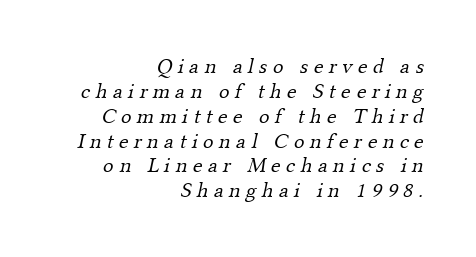
The passage is arranged like a letterhead date or caption credit — flush right. The specimen omits any rule beneath the text block's lines. The line-height multiplier appears low, near solid setting. Stroke mass is kept to a normal reading level or below. Caption: expanded tracking, letters set apart.
